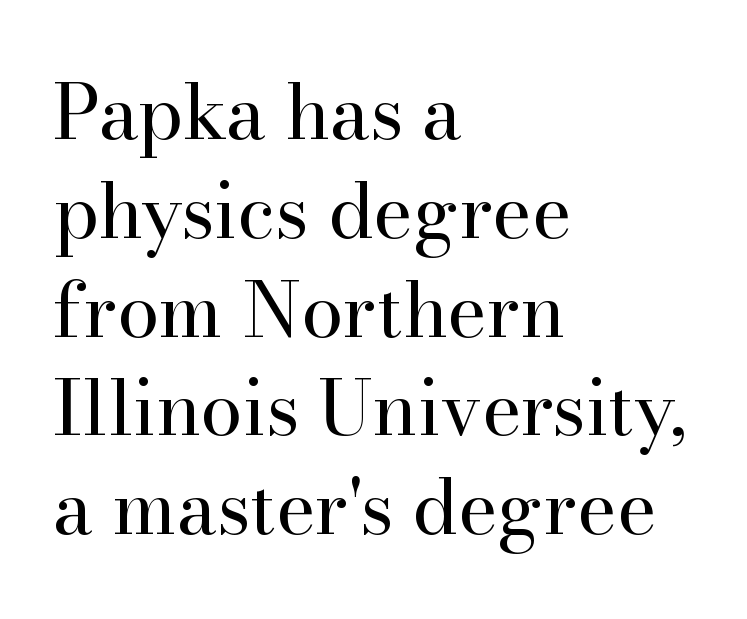
Q: Is the text bold? A: No.
Q: Is the text italic (slanted)? A: No, it is upright.
Q: Is the typeface a serif or a sans-serif typeface? A: Serif.
Q: Is the text underlined? A: No.
Q: How is the paragraph aligned? A: Left-aligned.
Q: Is the spacing between letters normal or unusually wide? A: Normal.
Q: Is the spacing between lines tight, normal or loose? A: Normal.
Q: Width (condensed, normal, or wide)? A: Normal.
Q: Stroke contrast? A: High.
Q: x-height? A: Small.
Q: Monospaced? A: No.
